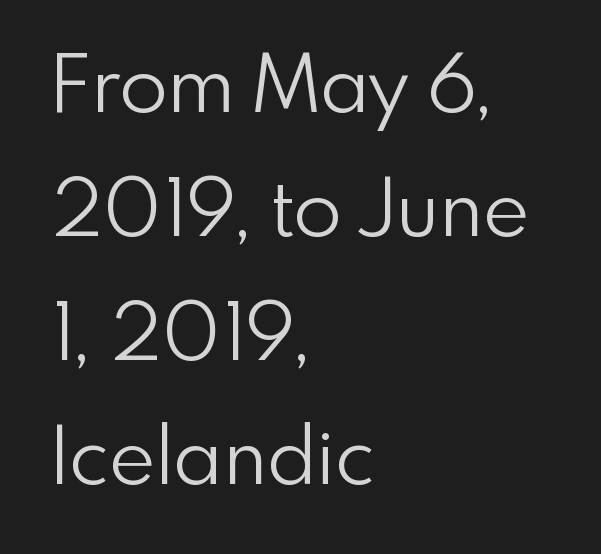
Note the varied advance widths — an 'i' is clearly narrower than an 'm'. The face used here is rendered with its standard letterfit. The lettering holds an erect, upright posture throughout. The passage is arranged the way most books set body copy — flush left. Honestly, the row spacing looks completely unremarkable.
